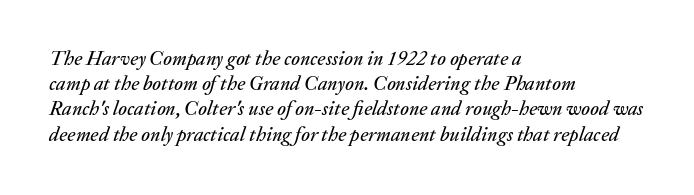
Does the lettering tilt? It does — this is italic. This rendering leaves character spacing at its baseline value. The text block is weighted toward the left margin, trailing off unevenly rightward. Baseline-to-baseline distance is the conventional proportion of letter height.
